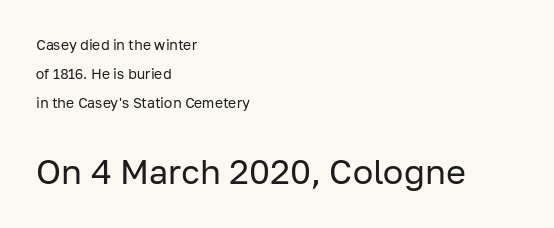
Characters follow at the spacing the type designer built in. Descenders are the only things crossing below the line. Tall strokes in this sample are plumb rather than angled. Type size steps up from the first block to the second. Alignment: flush left. Looks like regular typesetting: each glyph gets only the width it needs.
